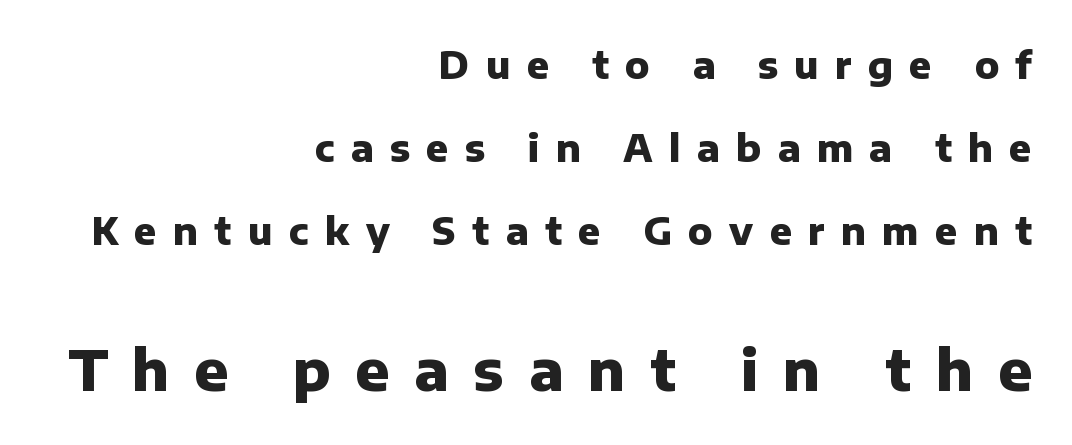
Q: Is the text bold? A: Yes.
Q: Is the text italic (slanted)? A: No, it is upright.
Q: Is the typeface a serif or a sans-serif typeface? A: Sans-serif.
Q: Is the text underlined? A: No.
Q: How is the paragraph aligned? A: Right-aligned.
Q: Is the spacing between letters normal or unusually wide? A: Unusually wide.
Q: Is the spacing between lines tight, normal or loose? A: Loose.
Q: Which block of text is set in a larger size, the first (top) or the second (bottom)? A: The second (bottom) one.
Q: Width (condensed, normal, or wide)? A: Normal.
Q: Stroke contrast? A: Low.
Q: x-height? A: Medium.
Q: Monospaced? A: No.
